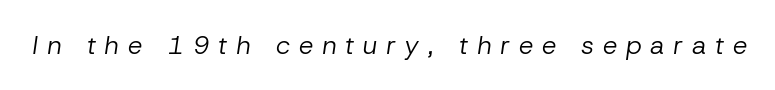
Unmarked baselines from the first word to the last. A quiet, ordinary-to-light weight characterises the typeface. The font's italic variant was chosen for this text. Someone cranked the tracking dial way up on this one.
